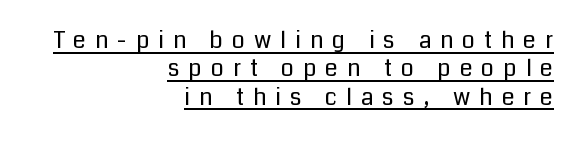
{"italic": "no", "bold": "no", "underline": "yes", "align": "right", "line_spacing_ratio": 1.23, "letter_spacing": "wide", "letter_spacing_em": 0.39, "glyph_px": 23}
